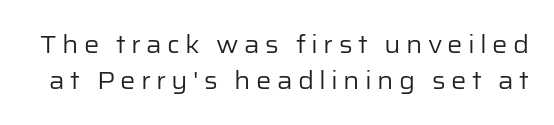
The image shows 24 px text type, upright; set normal line spacing (1.5x), unusually wide letter spacing (+0.22 em), not underlined.
